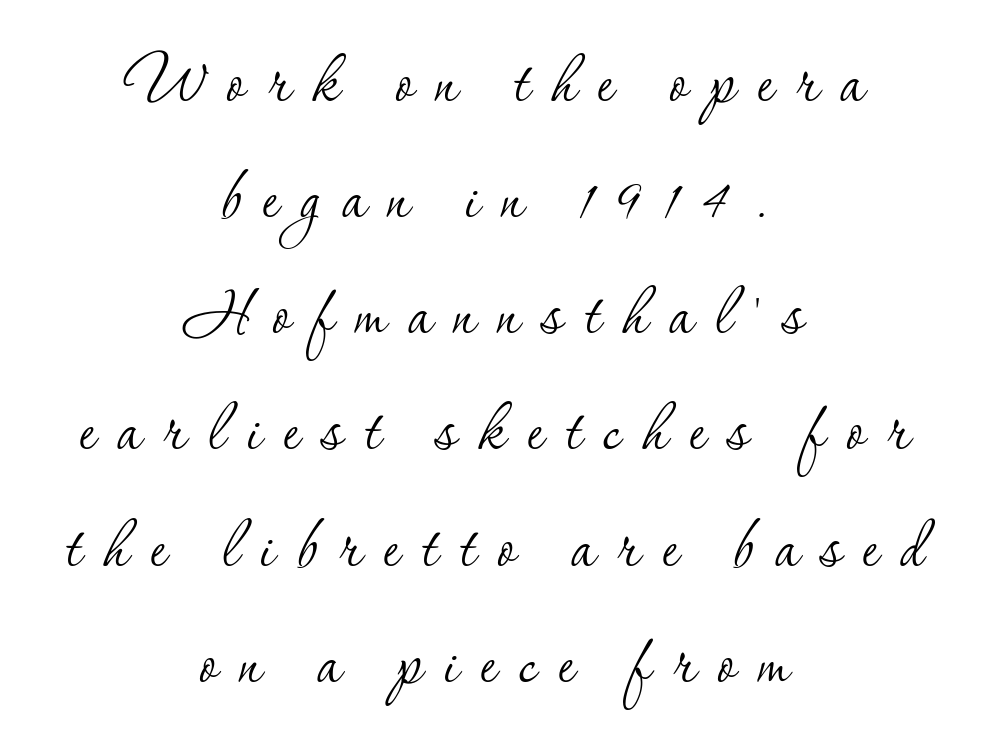
Each row of text sits above clean, open space. Words appear elongated and porous because spacing is wide. The characters are drawn with everyday or finer stroke widths. The whitespace from short lines is split evenly between both sides. The face used here is proportionally spaced, like ordinary book or web type.
